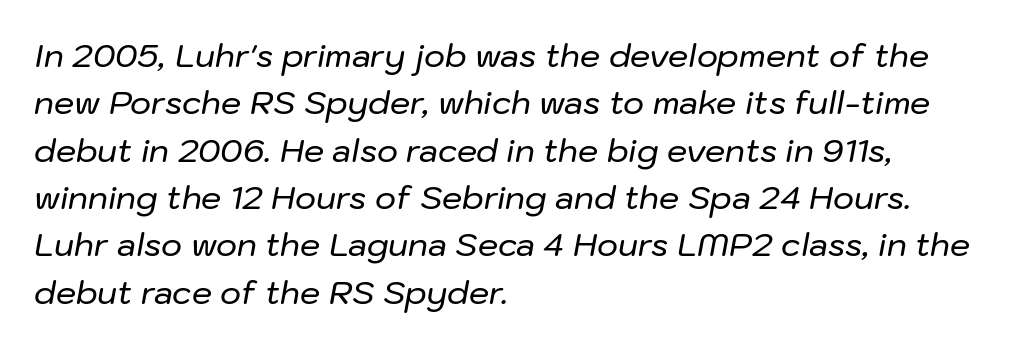
{"italic": "yes", "lean": "right", "slant_degrees": 10, "width": "normal", "stroke_contrast": "low", "x_height": "medium", "monospaced": "no", "underline": "no", "align": "left", "line_spacing": "normal", "line_spacing_ratio": 1.48, "letter_spacing": "normal", "letter_spacing_em": 0.0, "glyph_px": 32}
